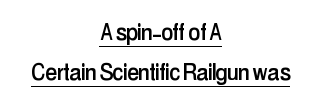
The image shows 27 px text type, upright; set centered, normal line spacing (1.48x), normal letter spacing, underlined.
